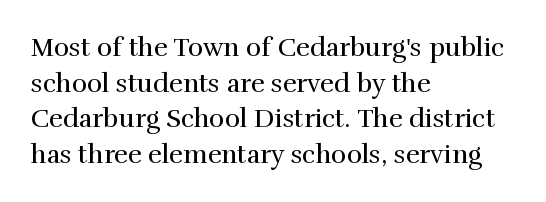
{"italic": "no", "bold": "no", "underline": "no", "align": "left", "line_spacing": "normal", "line_spacing_ratio": 1.37, "letter_spacing": "normal", "letter_spacing_em": 0.0, "glyph_px": 26}
